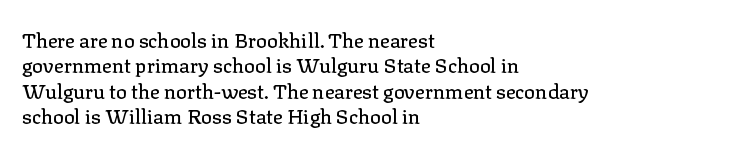
Layout note: lines flush left. The zone under the glyphs is completely vacant. The gaps between neighbouring characters are ordinary and unremarkable. Ascenders rise straight up at ninety degrees. Leading matches the norm, producing a regular column.
